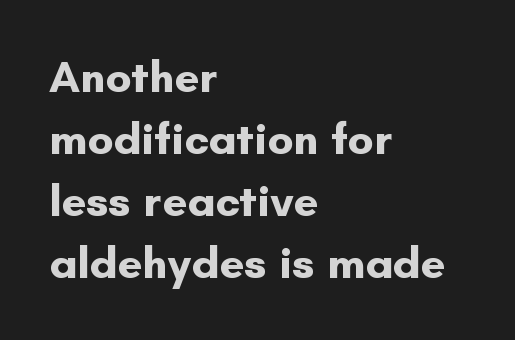
Q: Is the text bold? A: Yes.
Q: Is the text italic (slanted)? A: No, it is upright.
Q: Is the typeface a serif or a sans-serif typeface? A: Sans-serif.
Q: Is the text underlined? A: No.
Q: How is the paragraph aligned? A: Left-aligned.
Q: Is the spacing between letters normal or unusually wide? A: Normal.
Q: Is the spacing between lines tight, normal or loose? A: Normal.
Q: Width (condensed, normal, or wide)? A: Normal.
Q: Stroke contrast? A: Low.
Q: x-height? A: Small.
Q: Monospaced? A: No.
